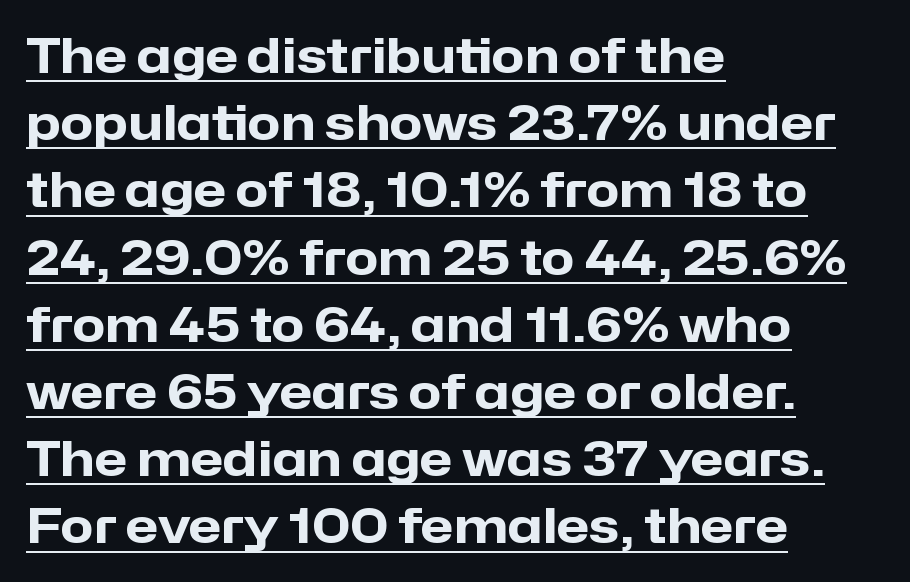
{"serif": "no", "italic": "no", "bold": "yes", "weight": "heavy", "width": "normal", "stroke_contrast": "low", "x_height": "medium", "monospaced": "no", "underline": "yes", "align": "left", "line_spacing": "normal", "line_spacing_ratio": 1.4, "letter_spacing": "normal", "letter_spacing_em": 0.0, "glyph_px": 48}
